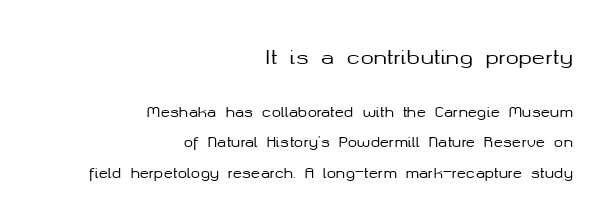
Q: Is the text italic (slanted)? A: No, it is upright.
Q: Is the text underlined? A: No.
Q: How is the paragraph aligned? A: Right-aligned.
Q: Is the spacing between letters normal or unusually wide? A: Normal.
Q: Is the spacing between lines tight, normal or loose? A: Loose.
Q: Which block of text is set in a larger size, the first (top) or the second (bottom)? A: The first (top) one.
